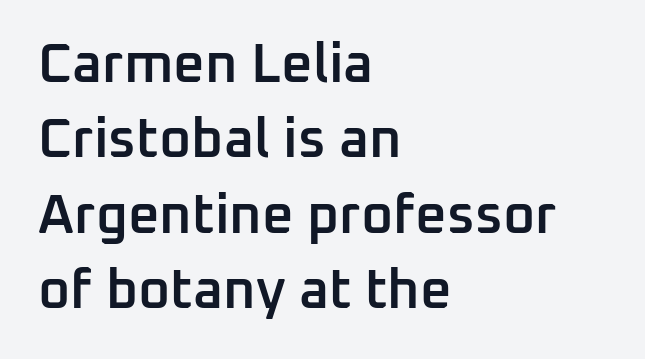
The image shows 55 px semibold sans-serif type, upright; set left-aligned, normal line spacing (1.37x), normal letter spacing, not underlined; low stroke contrast and a medium x-height.
